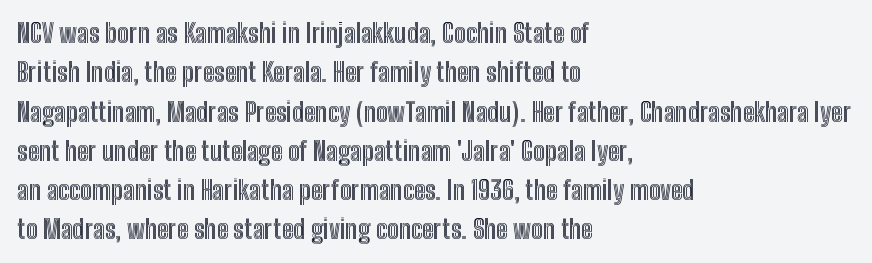
The image shows 26 px text type, upright; set left-aligned, normal line spacing (1.51x), normal letter spacing, not underlined.
